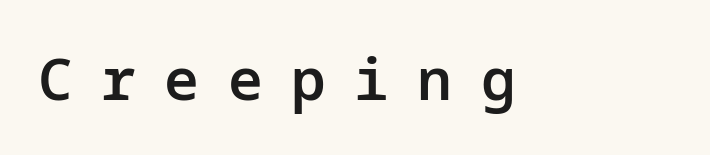
Q: Is the text bold? A: Semi-bold.
Q: Is the text italic (slanted)? A: No, it is upright.
Q: Is the typeface a serif or a sans-serif typeface? A: Sans-serif.
Q: Is the text underlined? A: No.
Q: Is the spacing between letters normal or unusually wide? A: Unusually wide.
Q: Width (condensed, normal, or wide)? A: Normal.
Q: Stroke contrast? A: Low.
Q: x-height? A: Medium.
